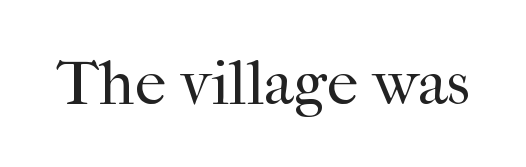
Note: serifs present on the glyphs. Caption: face not bold, strokes unweighted. Every stem runs plumb, perpendicular to the baseline. This sample has the flowing, uneven cadence of proportional lettering. Plain, unruled lines of type. The letters sit at their default tracking, neither squeezed nor spread.
